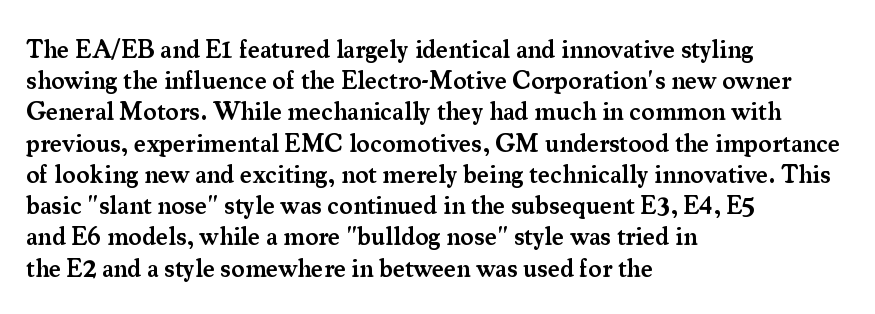
Q: Is the text bold? A: Semi-bold.
Q: Is the text italic (slanted)? A: No, it is upright.
Q: Is the text underlined? A: No.
Q: How is the paragraph aligned? A: Left-aligned.
Q: Is the spacing between letters normal or unusually wide? A: Normal.
Q: Is the spacing between lines tight, normal or loose? A: Normal.
